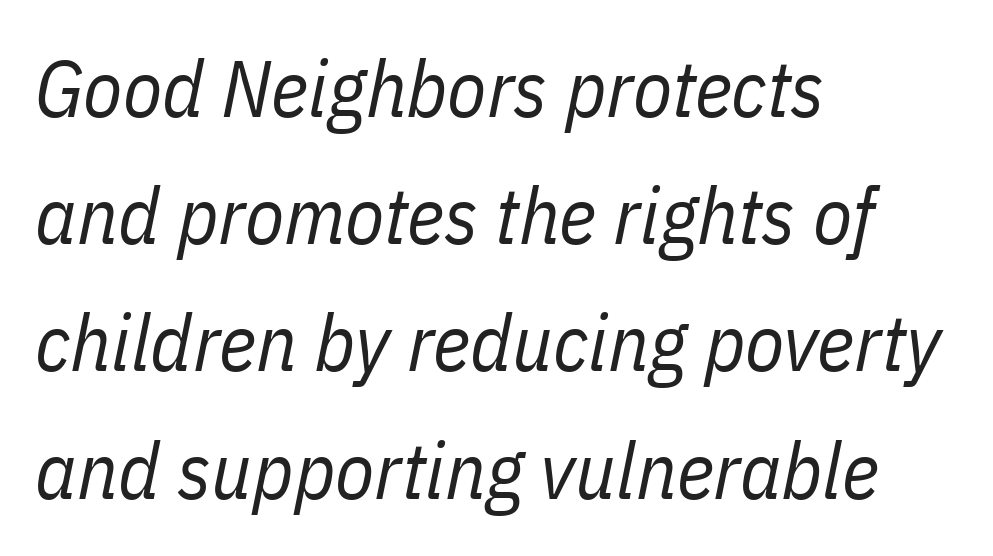
{"italic": "yes", "lean": "right", "slant_degrees": 11, "bold": "no", "weight": "regular", "width": "condensed", "stroke_contrast": "low", "x_height": "medium", "monospaced": "no", "underline": "no", "align": "left", "line_spacing": "normal", "line_spacing_ratio": 1.59, "letter_spacing": "normal", "letter_spacing_em": 0.0, "glyph_px": 80}
